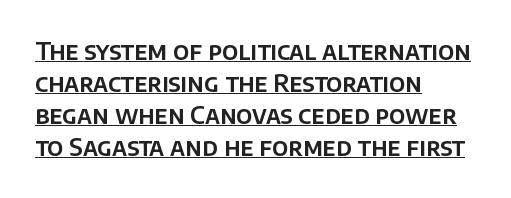
The image shows 24 px text type, upright; set left-aligned, normal line spacing (1.34x), normal letter spacing, underlined.
